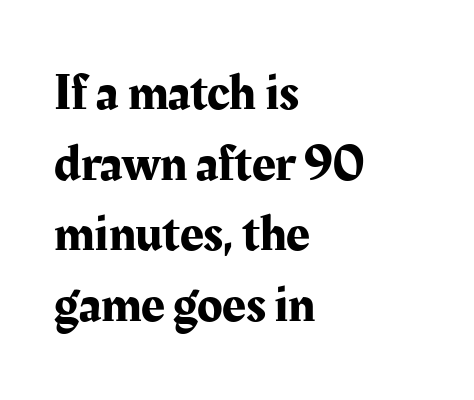
Q: Is the text italic (slanted)? A: No, it is upright.
Q: Is the typeface a serif or a sans-serif typeface? A: Serif.
Q: Is the text underlined? A: No.
Q: How is the paragraph aligned? A: Left-aligned.
Q: Is the spacing between letters normal or unusually wide? A: Normal.
Q: Is the spacing between lines tight, normal or loose? A: Normal.
Q: Width (condensed, normal, or wide)? A: Normal.
Q: Stroke contrast? A: Medium.
Q: x-height? A: Medium.
Q: Monospaced? A: No.
